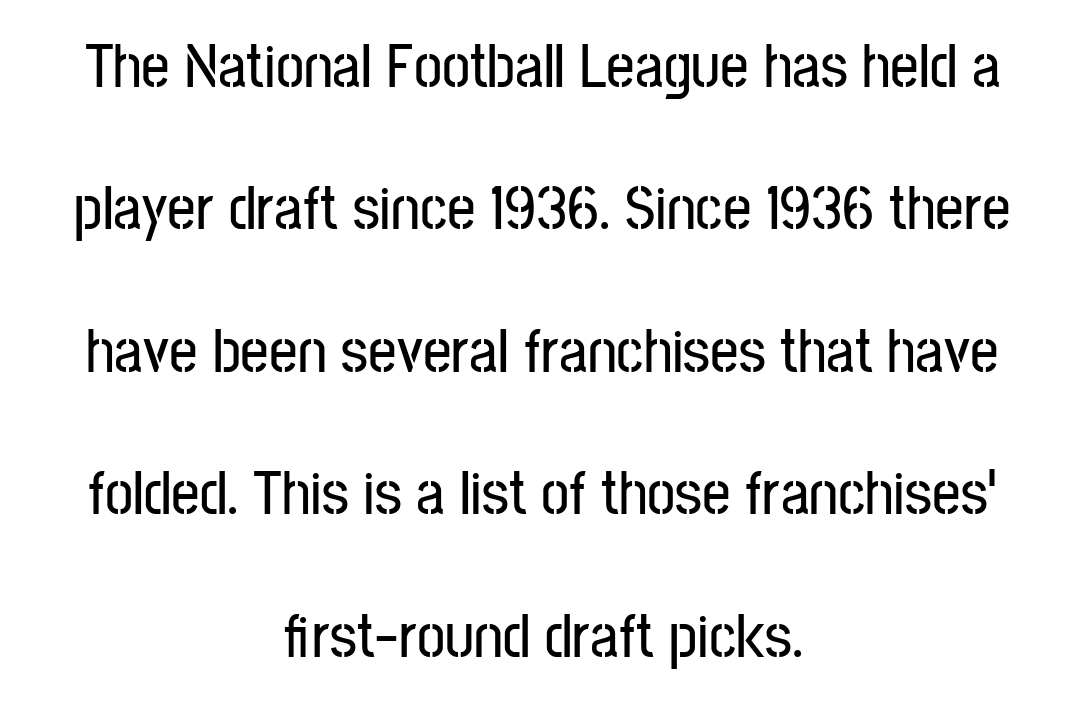
The image shows 63 px condensed sans-serif type, upright; set centered, loose line spacing (2.26x), normal letter spacing, not underlined; low stroke contrast and a medium x-height.
